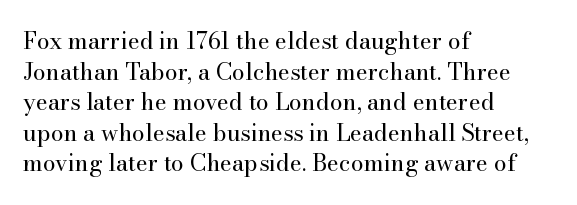
The image shows 23 px text type, upright; set left-aligned, normal line spacing (1.33x), normal letter spacing, not underlined.
